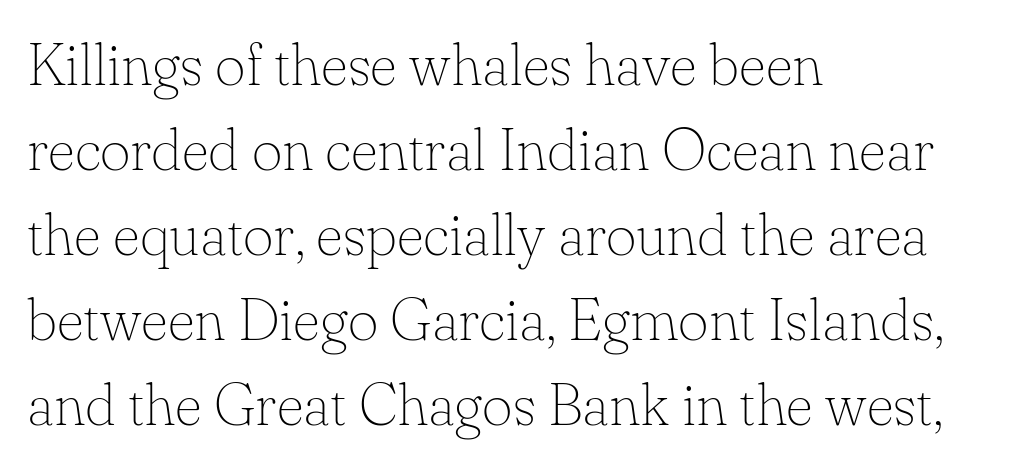
Q: Is the text bold? A: No.
Q: Is the text italic (slanted)? A: No, it is upright.
Q: Is the typeface a serif or a sans-serif typeface? A: Serif.
Q: Is the text underlined? A: No.
Q: How is the paragraph aligned? A: Left-aligned.
Q: Is the spacing between letters normal or unusually wide? A: Normal.
Q: Is the spacing between lines tight, normal or loose? A: Normal.
Q: Width (condensed, normal, or wide)? A: Normal.
Q: Stroke contrast? A: Low.
Q: x-height? A: Small.
Q: Monospaced? A: No.
